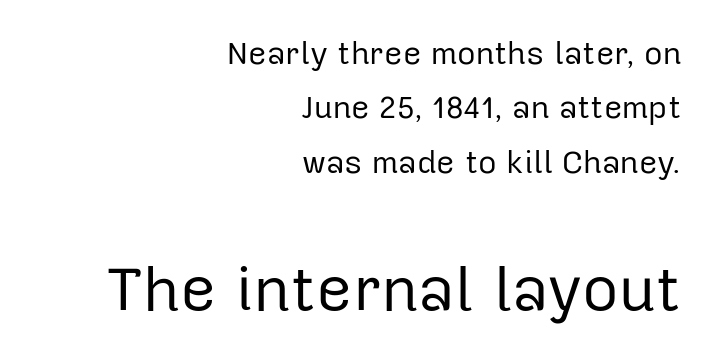
The image shows 63 px regular-weight sans-serif type, upright; set right-aligned, normal line spacing (1.7x), normal letter spacing, not underlined; the second (bottom) block is 1.97x larger; low stroke contrast and a medium x-height.
